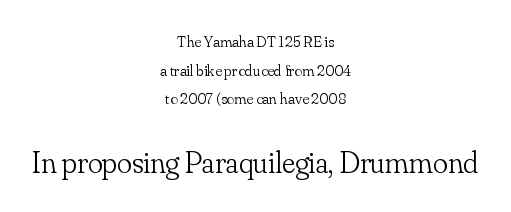
Q: Is the text bold? A: No.
Q: Is the text italic (slanted)? A: No, it is upright.
Q: Is the typeface a serif or a sans-serif typeface? A: Serif.
Q: Is the text underlined? A: No.
Q: How is the paragraph aligned? A: Centered.
Q: Is the spacing between letters normal or unusually wide? A: Normal.
Q: Which block of text is set in a larger size, the first (top) or the second (bottom)? A: The second (bottom) one.
Q: Width (condensed, normal, or wide)? A: Normal.
Q: Stroke contrast? A: Low.
Q: x-height? A: Small.
Q: Monospaced? A: No.
